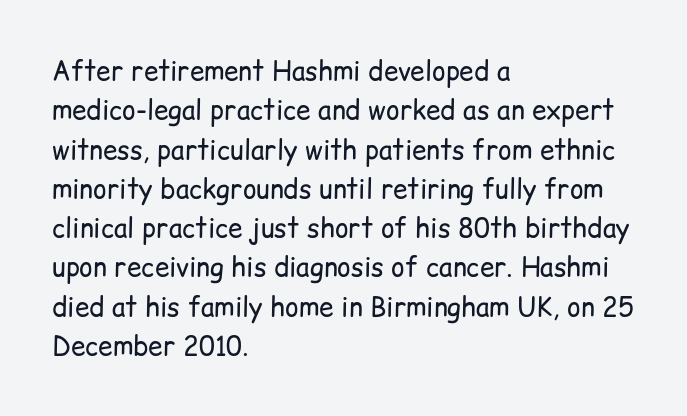
Q: Is the text bold? A: No.
Q: Is the text italic (slanted)? A: No, it is upright.
Q: Is the text underlined? A: No.
Q: How is the paragraph aligned? A: Left-aligned.
Q: Is the spacing between letters normal or unusually wide? A: Normal.
Q: Is the spacing between lines tight, normal or loose? A: Normal.
